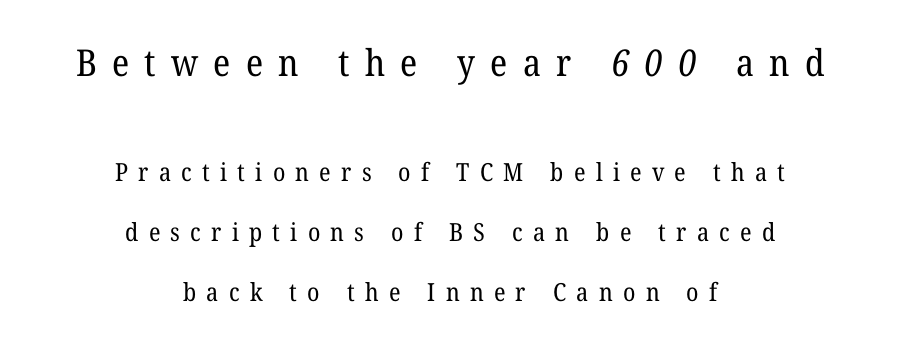
{"serif": "yes", "bold": "no", "weight": "regular", "width": "normal", "stroke_contrast": "low", "x_height": "medium", "monospaced": "no", "underline": "no", "align": "center", "line_spacing": "loose", "line_spacing_ratio": 2.4, "letter_spacing": "wide", "letter_spacing_em": 0.41, "larger_block": "first", "size_ratio": 1.48, "glyph_px": 37}
